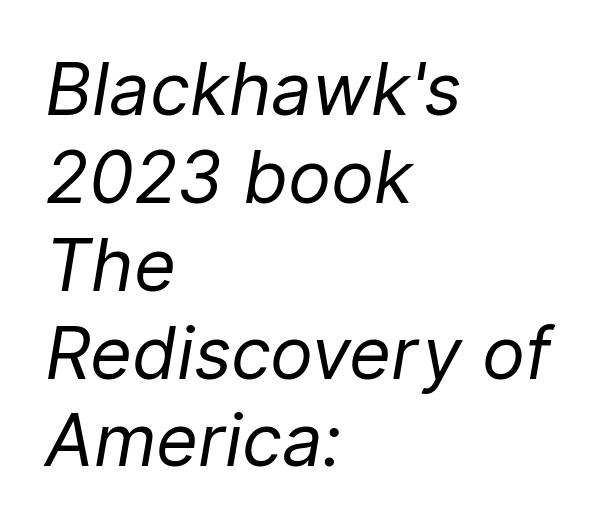
Q: Is the text bold? A: No.
Q: Is the text italic (slanted)? A: Yes, it leans right by about 9 degrees.
Q: Is the text underlined? A: No.
Q: How is the paragraph aligned? A: Left-aligned.
Q: Is the spacing between letters normal or unusually wide? A: Normal.
Q: Width (condensed, normal, or wide)? A: Normal.
Q: Stroke contrast? A: Low.
Q: x-height? A: Medium.
Q: Monospaced? A: No.
